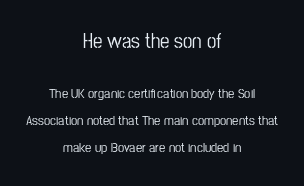
{"italic": "no", "underline": "no", "align": "center", "line_spacing": "loose", "line_spacing_ratio": 1.93, "letter_spacing": "normal", "letter_spacing_em": 0.0, "larger_block": "first", "size_ratio": 1.5, "glyph_px": 21}
